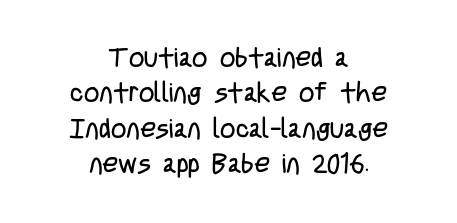
The image shows 27 px text type, upright; set centered, normal line spacing (1.31x), normal letter spacing, not underlined.
